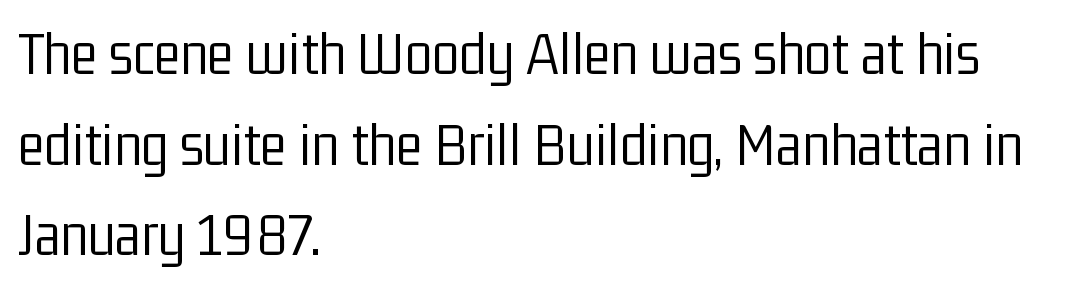
{"serif": "no", "italic": "no", "bold": "no", "weight": "light", "width": "condensed", "stroke_contrast": "low", "x_height": "medium", "monospaced": "no", "underline": "no", "align": "left", "line_spacing": "normal", "line_spacing_ratio": 1.44, "letter_spacing": "normal", "letter_spacing_em": 0.0, "glyph_px": 63}
